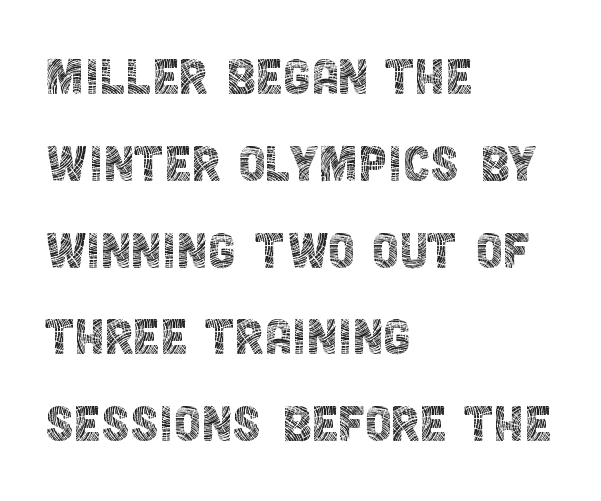
The face used here is proportionally spaced, like ordinary book or web type. A bare baseline throughout the passage. No heavy texture on the line: the type isn't bold. The lines are quadded left.
